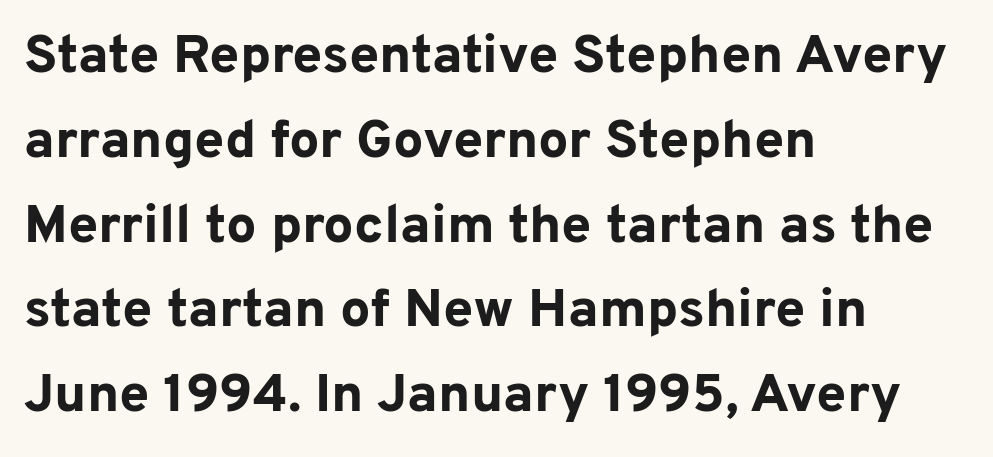
Notice how the stems are strictly vertical — no italics here. The lines sit at an ordinary, default distance from one another. Plenty of ink on the page — the face is bold. Line beginnings align vertically; line endings do not.
